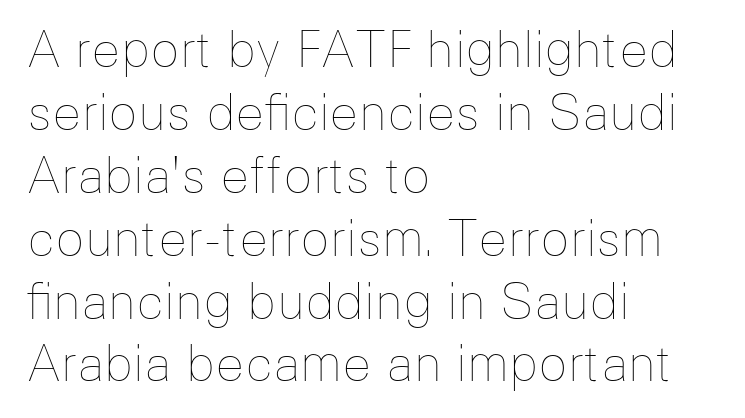
No word sits above an underline. Do the characters align in a grid? No, the font is proportional. The font's upright variant was chosen for this text. You could call the tracking neutral — neither tight nor loose. Regarding leading, the lines here are spaced in the standard way.
